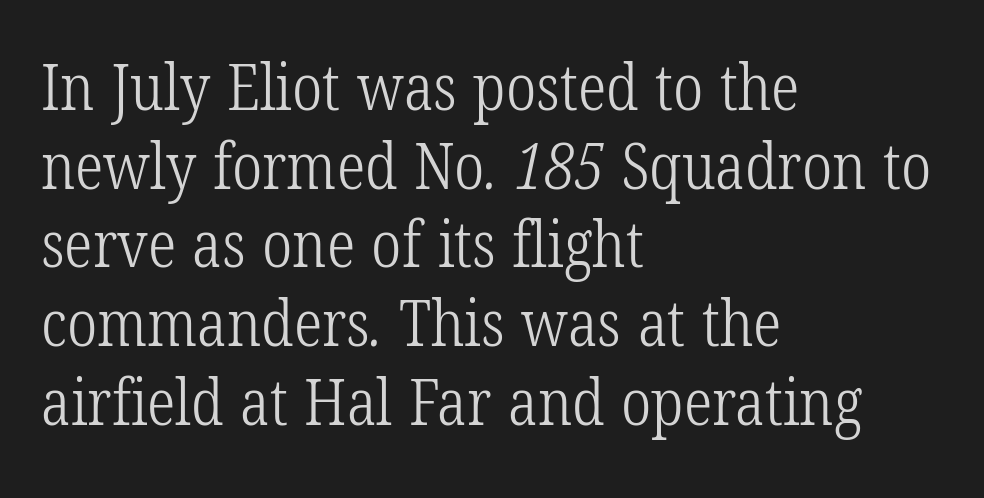
Q: Is the text bold? A: No.
Q: Is the typeface a serif or a sans-serif typeface? A: Serif.
Q: Is the text underlined? A: No.
Q: How is the paragraph aligned? A: Left-aligned.
Q: Is the spacing between letters normal or unusually wide? A: Normal.
Q: Width (condensed, normal, or wide)? A: Condensed.
Q: Stroke contrast? A: Low.
Q: x-height? A: Medium.
Q: Monospaced? A: No.
